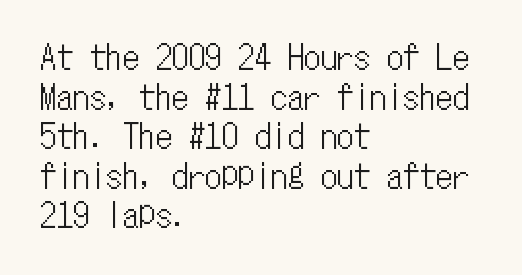
Q: Is the text italic (slanted)? A: No, it is upright.
Q: Is the text underlined? A: No.
Q: How is the paragraph aligned? A: Left-aligned.
Q: Is the spacing between letters normal or unusually wide? A: Normal.
Q: Width (condensed, normal, or wide)? A: Condensed.
Q: Stroke contrast? A: Low.
Q: x-height? A: Medium.
Q: Monospaced? A: Yes.
